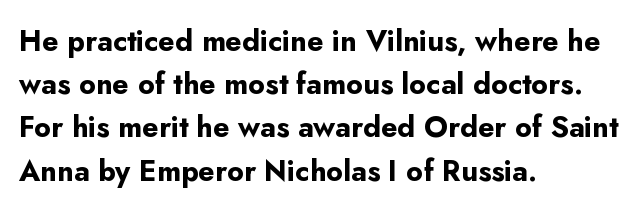
The image shows 29 px bold sans-serif type, upright; set left-aligned, normal line spacing (1.49x), normal letter spacing, not underlined; low stroke contrast and a small x-height.
